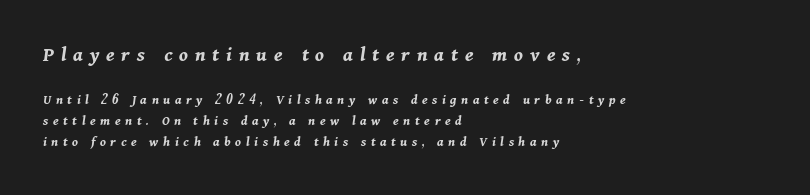
{"italic": "yes", "lean": "right", "slant_degrees": 11, "bold": "yes", "underline": "no", "align": "left", "line_spacing": "normal", "line_spacing_ratio": 1.52, "letter_spacing": "wide", "letter_spacing_em": 0.33, "larger_block": "first", "size_ratio": 1.5, "glyph_px": 21}
